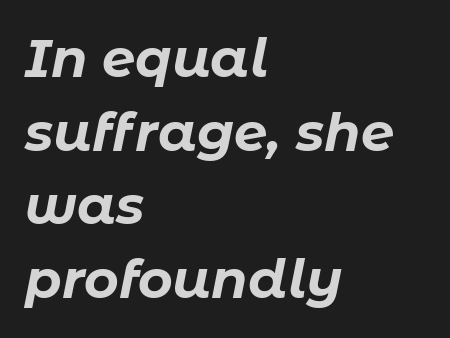
Varying glyph widths throughout — classic text-font behaviour. The axis of the letterforms is tilted away from vertical. Each new line begins a customary step beneath the previous one. The glyphs have the mass of a bold cut. All the whitespace from short lines collects on the right. Compared with typical body copy, the letter spacing here is the same.
